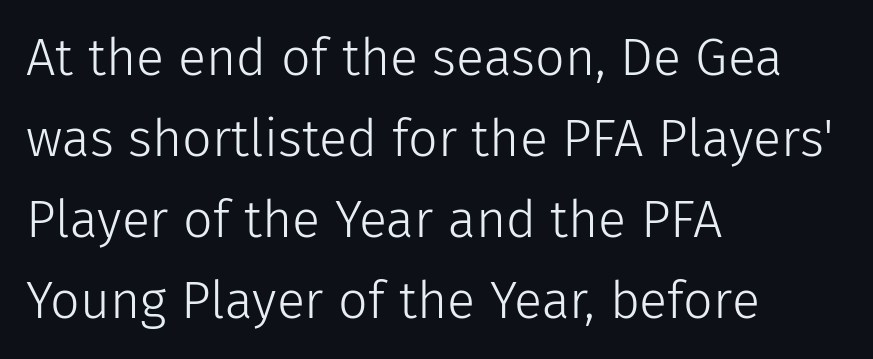
Bold? No — there's no thickening of the strokes. The passage is arranged the way most books set body copy — flush left. A typesetter would label this face a sans. Students, observe: this is what conventionally led text looks like. The letters advance in unequal steps, a hallmark of proportional type.
